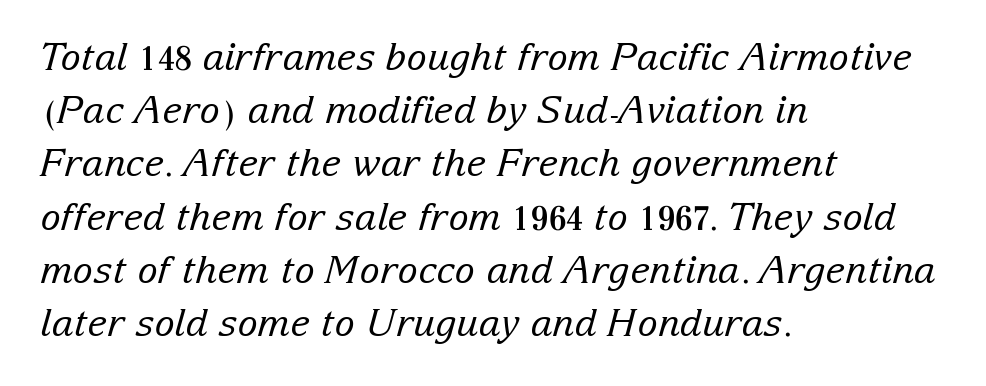
Between one letter and the next there's only the usual sliver of space. Note the varied advance widths — an 'i' is clearly narrower than an 'm'. Quick note: underline off. This sample uses a serif face.
